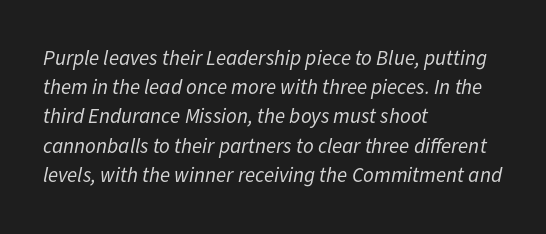
Each row of text sits above clean, open space. Stem width sits at or under what a default text font uses. The type is set solid horizontally, with unmodified tracking. Visually the block forms a straight wall on the left and a jagged coastline on the right. The whole block is typeset with a tilt.
